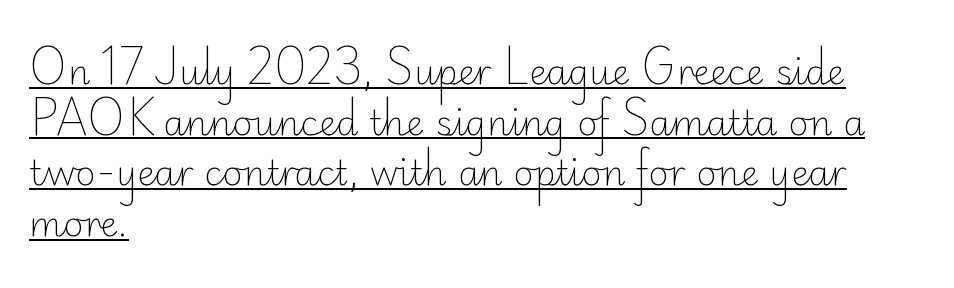
Q: Is the text bold? A: No.
Q: Is the text italic (slanted)? A: No, it is upright.
Q: Is the typeface a serif or a sans-serif typeface? A: Sans-serif.
Q: Is the text underlined? A: Yes.
Q: How is the paragraph aligned? A: Left-aligned.
Q: Is the spacing between letters normal or unusually wide? A: Normal.
Q: Is the spacing between lines tight, normal or loose? A: Normal.
Q: Width (condensed, normal, or wide)? A: Normal.
Q: Stroke contrast? A: Low.
Q: x-height? A: Small.
Q: Monospaced? A: No.
